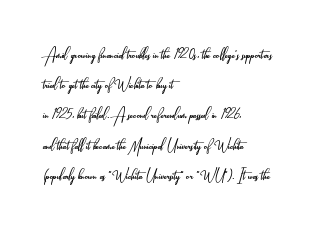
{"bold": "no", "underline": "no", "align": "left", "line_spacing": "normal", "line_spacing_ratio": 1.44, "letter_spacing": "normal", "letter_spacing_em": 0.0, "glyph_px": 21}
